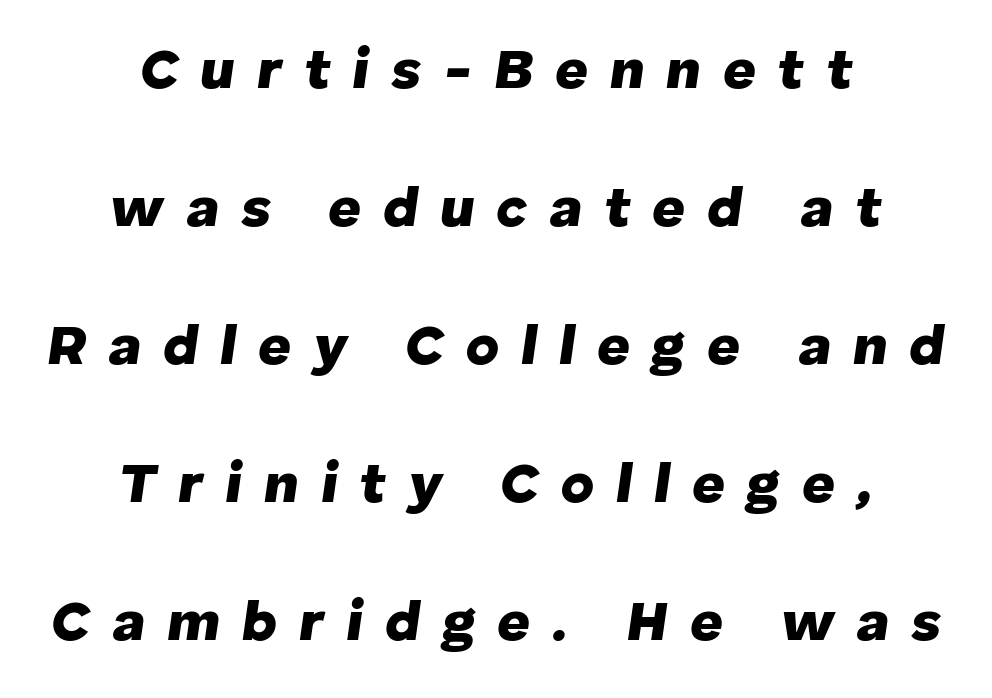
Q: Is the text bold? A: Yes.
Q: Is the text italic (slanted)? A: Yes, it leans right by about 8 degrees.
Q: Is the text underlined? A: No.
Q: How is the paragraph aligned? A: Centered.
Q: Is the spacing between letters normal or unusually wide? A: Unusually wide.
Q: Is the spacing between lines tight, normal or loose? A: Loose.
Q: Width (condensed, normal, or wide)? A: Normal.
Q: Stroke contrast? A: Low.
Q: x-height? A: Medium.
Q: Monospaced? A: No.
